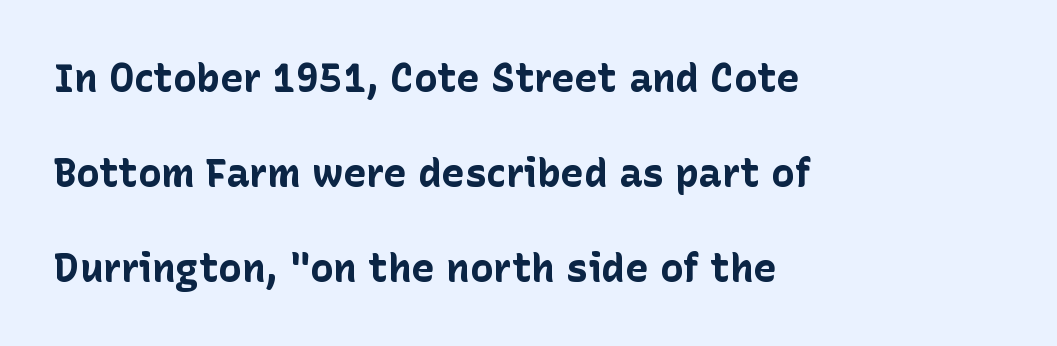
Q: Is the text bold? A: Yes.
Q: Is the text italic (slanted)? A: No, it is upright.
Q: Is the typeface a serif or a sans-serif typeface? A: Sans-serif.
Q: Is the text underlined? A: No.
Q: How is the paragraph aligned? A: Left-aligned.
Q: Is the spacing between letters normal or unusually wide? A: Normal.
Q: Is the spacing between lines tight, normal or loose? A: Loose.
Q: Width (condensed, normal, or wide)? A: Normal.
Q: Stroke contrast? A: Low.
Q: x-height? A: Medium.
Q: Monospaced? A: No.
